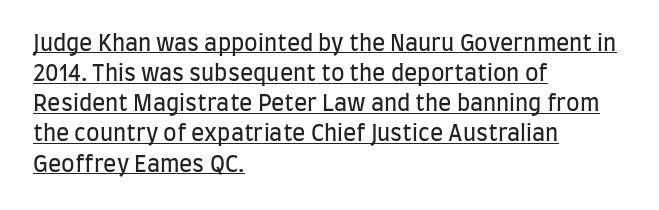
{"italic": "no", "bold": "no", "underline": "yes", "align": "left", "line_spacing": "normal", "line_spacing_ratio": 1.37, "letter_spacing": "normal", "letter_spacing_em": 0.0, "glyph_px": 22}
